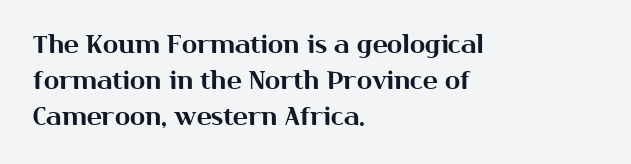
Q: Is the text italic (slanted)? A: No, it is upright.
Q: Is the text underlined? A: No.
Q: How is the paragraph aligned? A: Left-aligned.
Q: Is the spacing between letters normal or unusually wide? A: Normal.
Q: Is the spacing between lines tight, normal or loose? A: Normal.
